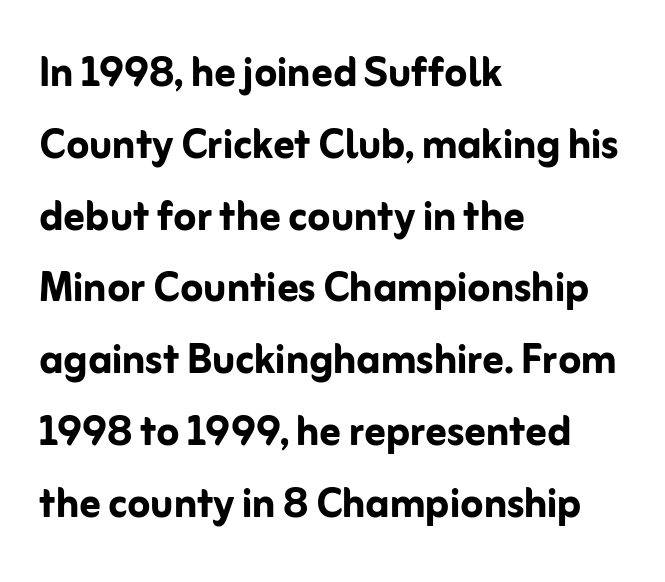
No extra tracking has been applied to these lines. Reading down the column, the eye jumps a familiar distance to each next line. The paragraph has a hard left edge and a soft right edge. Rendered with straight, roman letterforms.
